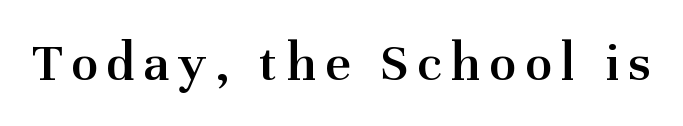
{"serif": "yes", "italic": "no", "bold": "semi", "weight": "semibold", "width": "normal", "stroke_contrast": "medium", "x_height": "medium", "monospaced": "no", "underline": "no", "glyph_px": 56}
